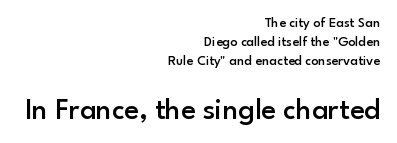
The image shows 30 px semibold sans-serif type, upright; set right-aligned, normal line spacing (1.35x), normal letter spacing, not underlined; the second (bottom) block is 2.14x larger; low stroke contrast and a small x-height.
